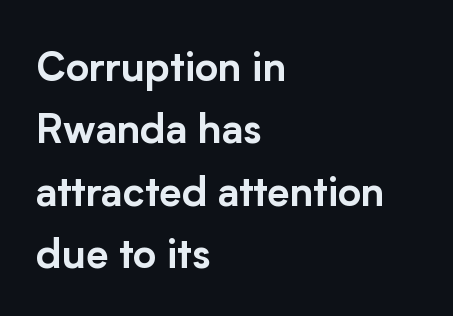
Q: Is the text italic (slanted)? A: No, it is upright.
Q: Is the typeface a serif or a sans-serif typeface? A: Sans-serif.
Q: Is the text underlined? A: No.
Q: How is the paragraph aligned? A: Left-aligned.
Q: Is the spacing between letters normal or unusually wide? A: Normal.
Q: Is the spacing between lines tight, normal or loose? A: Normal.
Q: Width (condensed, normal, or wide)? A: Normal.
Q: Stroke contrast? A: Low.
Q: x-height? A: Medium.
Q: Monospaced? A: No.
